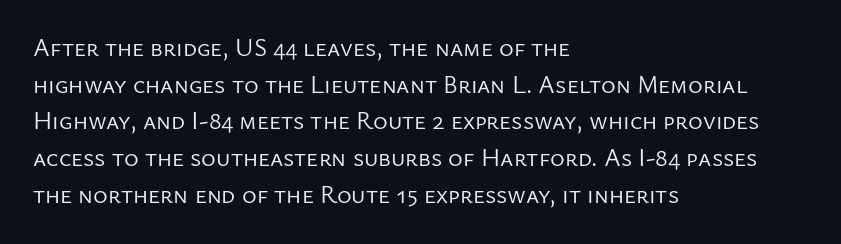
Weight: in the light-to-regular range. In CSS terms this would be text-align: left. The letters stand straight up with perfectly vertical stems. Each new line begins a customary step beneath the previous one. Characters follow at the spacing the type designer built in.
